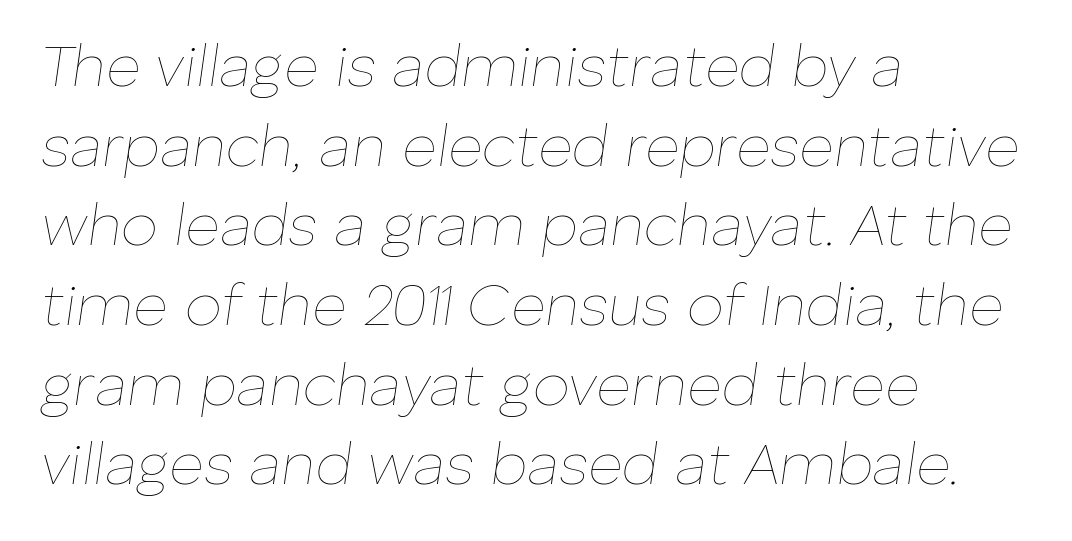
In terms of posture, this sample is oblique. In terms of letterspacing, this is plain default setting. Compared with typical paragraphs, the rows here are spaced about the same. Weight: in the light-to-regular range. The paragraph has a hard left edge and a soft right edge. Any mark beneath the type? The region is blank.
